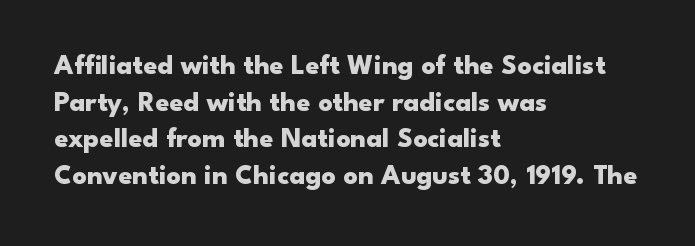
These lines are set flush left with a ragged right edge. Unmarked baselines from the first word to the last. Thick stems and heavy bowls — unmistakably bold. Here the designer chose a conventional face with non-uniform glyph widths.
